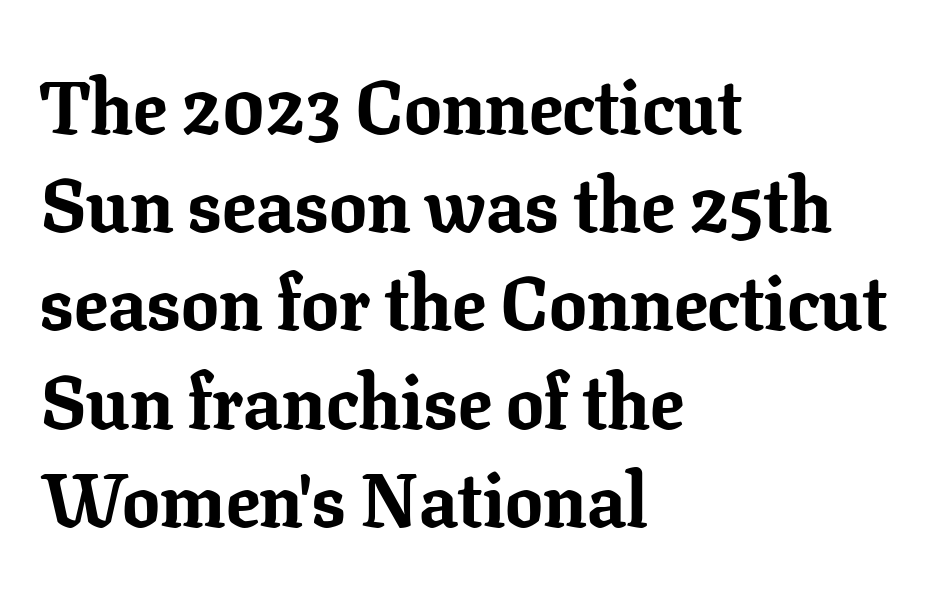
The image shows 75 px bold serif type, upright; set left-aligned, normal line spacing (1.31x), normal letter spacing, not underlined; low stroke contrast and a medium x-height.
